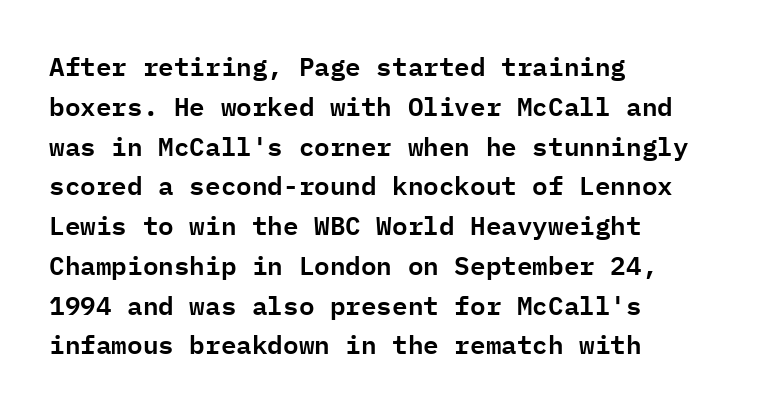
Q: Is the text italic (slanted)? A: No, it is upright.
Q: Is the text underlined? A: No.
Q: How is the paragraph aligned? A: Left-aligned.
Q: Is the spacing between letters normal or unusually wide? A: Normal.
Q: Is the spacing between lines tight, normal or loose? A: Normal.
